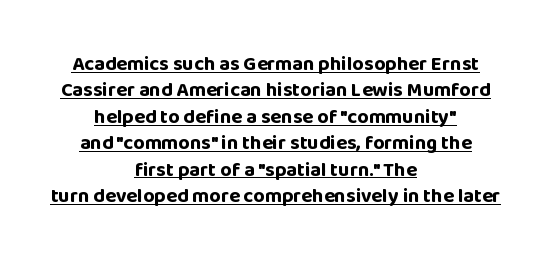
Q: Is the text bold? A: Yes.
Q: Is the text italic (slanted)? A: No, it is upright.
Q: Is the text underlined? A: Yes.
Q: How is the paragraph aligned? A: Centered.
Q: Is the spacing between letters normal or unusually wide? A: Normal.
Q: Is the spacing between lines tight, normal or loose? A: Normal.
